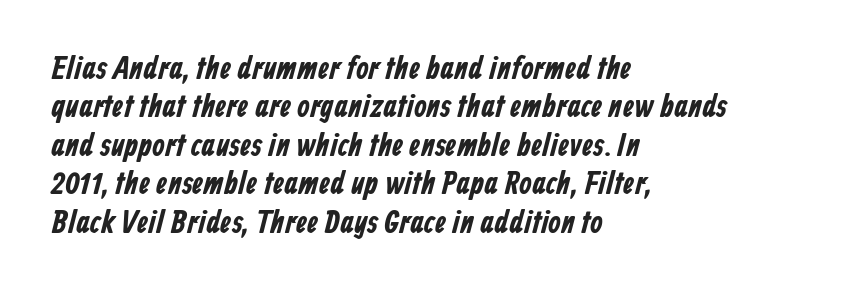
Q: Is the typeface a serif or a sans-serif typeface? A: Sans-serif.
Q: Is the text underlined? A: No.
Q: How is the paragraph aligned? A: Left-aligned.
Q: Is the spacing between letters normal or unusually wide? A: Normal.
Q: Width (condensed, normal, or wide)? A: Condensed.
Q: Stroke contrast? A: Low.
Q: x-height? A: Medium.
Q: Monospaced? A: No.
